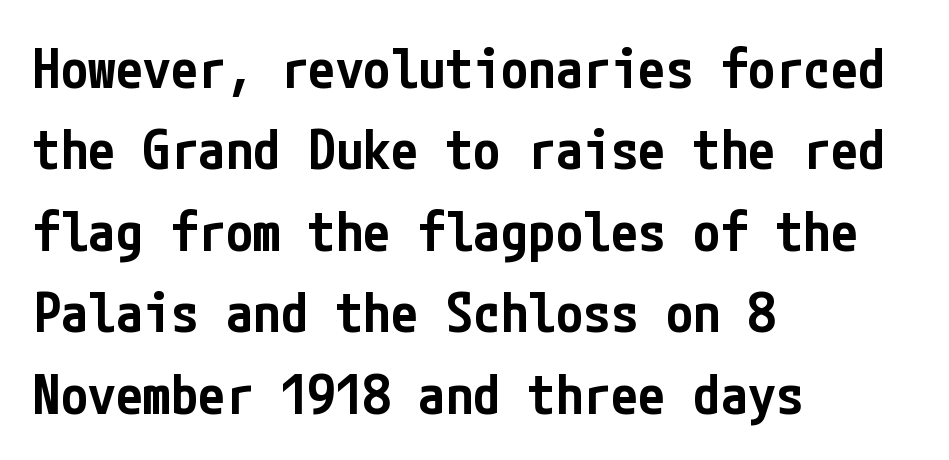
The image shows 55 px semibold, condensed sans-serif type, upright; set left-aligned, normal line spacing (1.48x), normal letter spacing, not underlined; low stroke contrast and a medium x-height.
